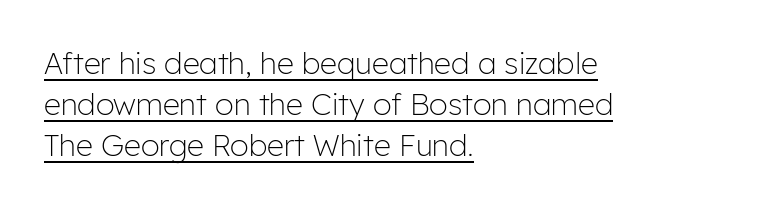
Words appear dense and cohesive because spacing is normal. The block of text has a typical density, with ordinary space between rows. Observe the absence of serifs on each vertical stroke in this sample. Leftover space on each line is placed entirely after the last word. Caption: lettering with a line underneath.
